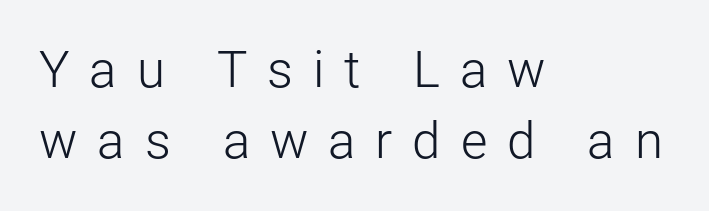
No extra ink here — the face is not bold. Notice how the stems are strictly vertical — no italics here. Spacing between characters has been opened up far beyond the box default. The typesetter chose a ragged-right arrangement here.
